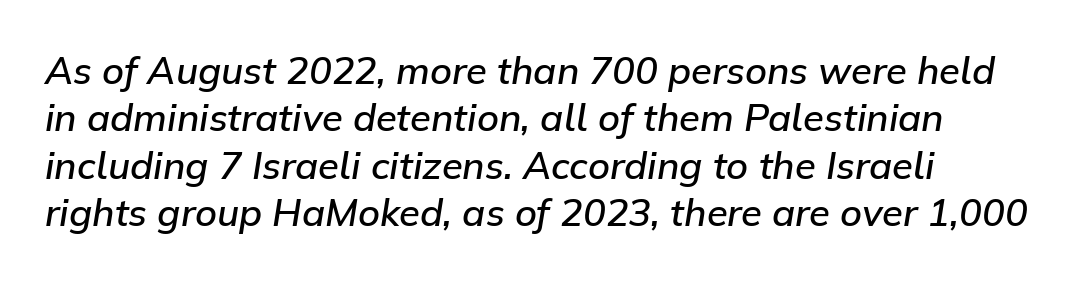
Q: Is the text bold? A: Semi-bold.
Q: Is the text italic (slanted)? A: Yes, it leans right by about 9 degrees.
Q: Is the text underlined? A: No.
Q: How is the paragraph aligned? A: Left-aligned.
Q: Is the spacing between letters normal or unusually wide? A: Normal.
Q: Is the spacing between lines tight, normal or loose? A: Normal.
Q: Width (condensed, normal, or wide)? A: Normal.
Q: Stroke contrast? A: Low.
Q: x-height? A: Medium.
Q: Monospaced? A: No.
